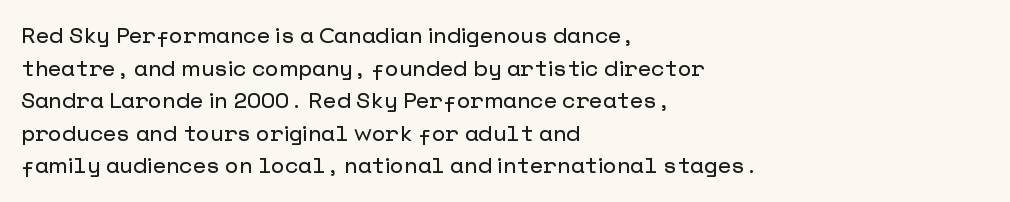
{"italic": "no", "underline": "no", "align": "left", "line_spacing": "normal", "line_spacing_ratio": 1.48, "letter_spacing": "normal", "letter_spacing_em": 0.0, "glyph_px": 22}
